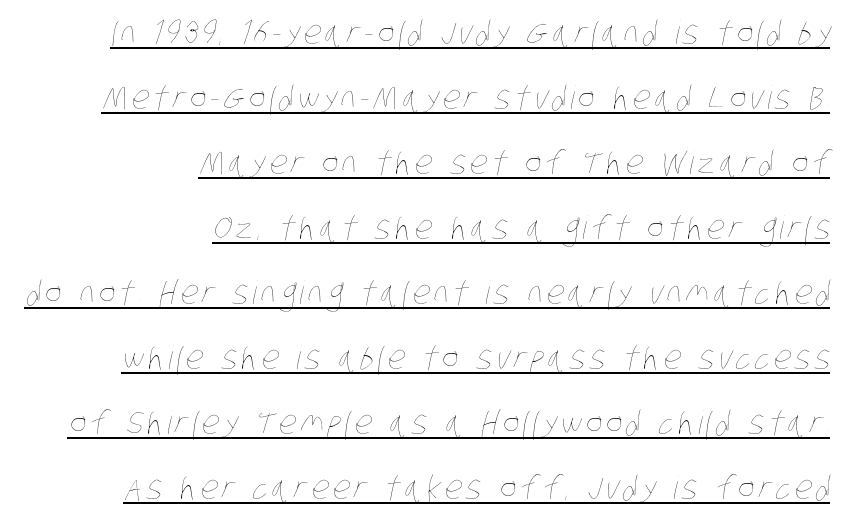
Q: Is the text bold? A: No.
Q: Is the text underlined? A: Yes.
Q: How is the paragraph aligned? A: Right-aligned.
Q: Is the spacing between lines tight, normal or loose? A: Loose.
Q: Width (condensed, normal, or wide)? A: Condensed.
Q: Stroke contrast? A: Low.
Q: x-height? A: Large.
Q: Monospaced? A: No.
